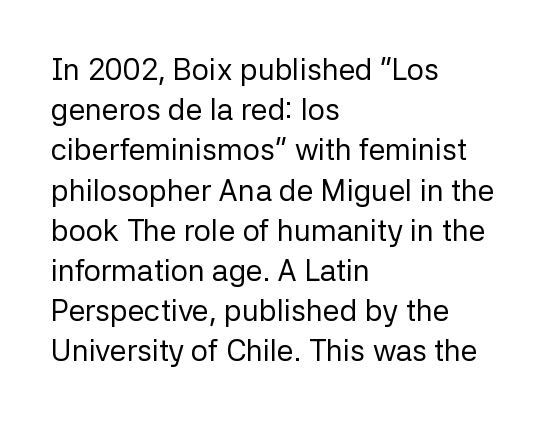
{"serif": "no", "italic": "no", "bold": "no", "weight": "regular", "width": "normal", "stroke_contrast": "low", "x_height": "medium", "monospaced": "no", "underline": "no", "align": "left", "line_spacing": "normal", "line_spacing_ratio": 1.34, "letter_spacing": "normal", "letter_spacing_em": 0.0, "glyph_px": 30}
